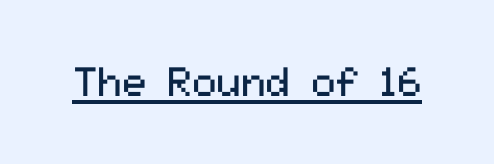
The image shows 41 px regular-weight sans-serif type, upright; set normal letter spacing, underlined; medium stroke contrast and a medium x-height.
